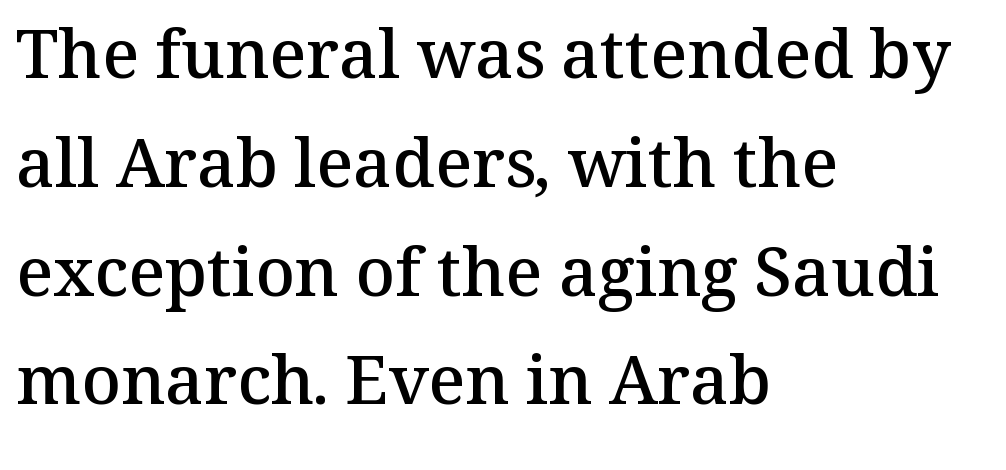
Between one letter and the next there's only the usual sliver of space. These lines stack with their left ends in a neat column. The characters display serif detailing at their extremities. The font is running at a semibold setting, under full bold. No word sits above an underline. Whoever set this chose a conventional vertical rhythm.
